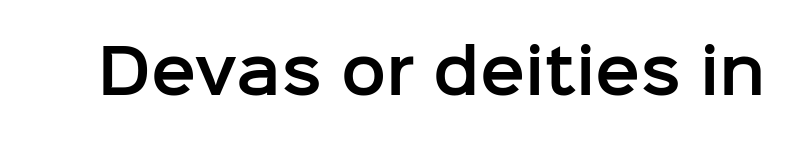
The image shows 60 px sans-serif type, upright; set normal letter spacing, not underlined; low stroke contrast and a medium x-height.
